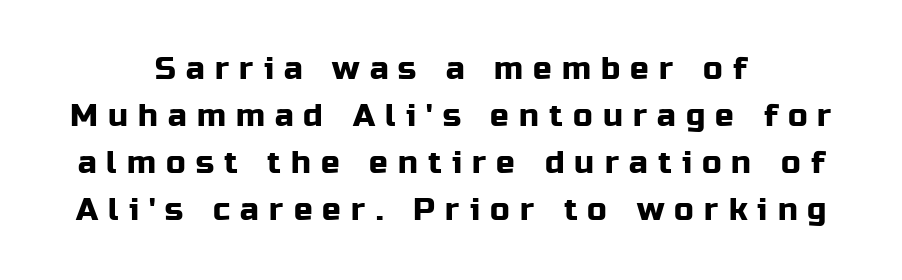
The image shows 31 px sans-serif type, upright; set centered, normal line spacing (1.52x), unusually wide letter spacing (+0.33 em), not underlined; low stroke contrast and a medium x-height.
